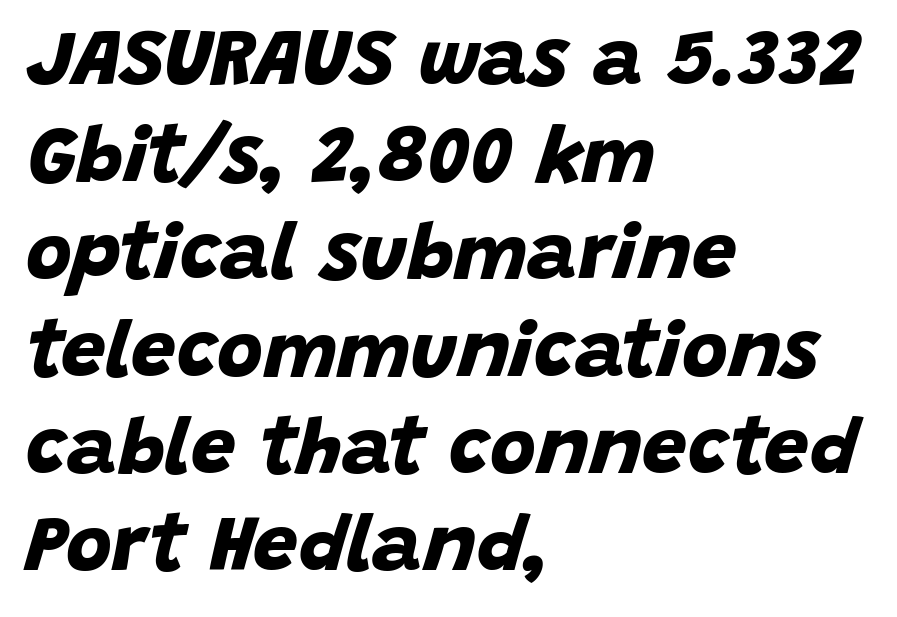
Q: Is the text bold? A: Yes.
Q: Is the typeface a serif or a sans-serif typeface? A: Sans-serif.
Q: Is the text underlined? A: No.
Q: How is the paragraph aligned? A: Left-aligned.
Q: Is the spacing between letters normal or unusually wide? A: Normal.
Q: Width (condensed, normal, or wide)? A: Normal.
Q: Stroke contrast? A: Low.
Q: x-height? A: Large.
Q: Monospaced? A: No.
